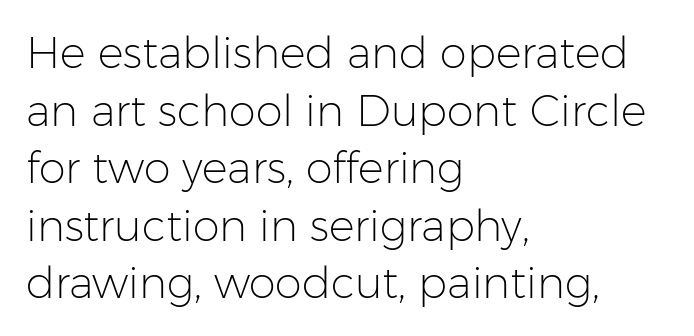
Left-aligned paragraph, ragged on the right. Grotesque or geometric, the face here clearly has no serifs. Every character sits straight up, as roman type does. Leading matches the norm, producing a regular column. Inter-character spacing is left at the font's built-in metrics. Here the designer chose a conventional face with non-uniform glyph widths.
